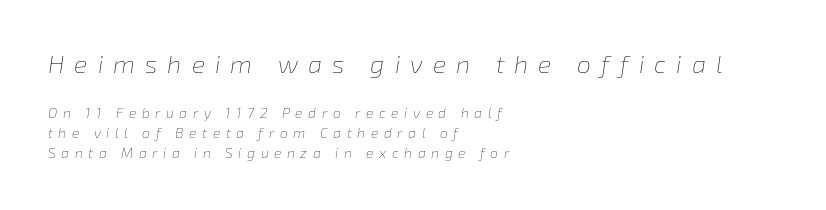
Q: Is the text bold? A: No.
Q: Is the text italic (slanted)? A: Yes, it leans right by about 8 degrees.
Q: Is the text underlined? A: No.
Q: How is the paragraph aligned? A: Left-aligned.
Q: Is the spacing between letters normal or unusually wide? A: Unusually wide.
Q: Is the spacing between lines tight, normal or loose? A: Normal.
Q: Which block of text is set in a larger size, the first (top) or the second (bottom)? A: The first (top) one.
